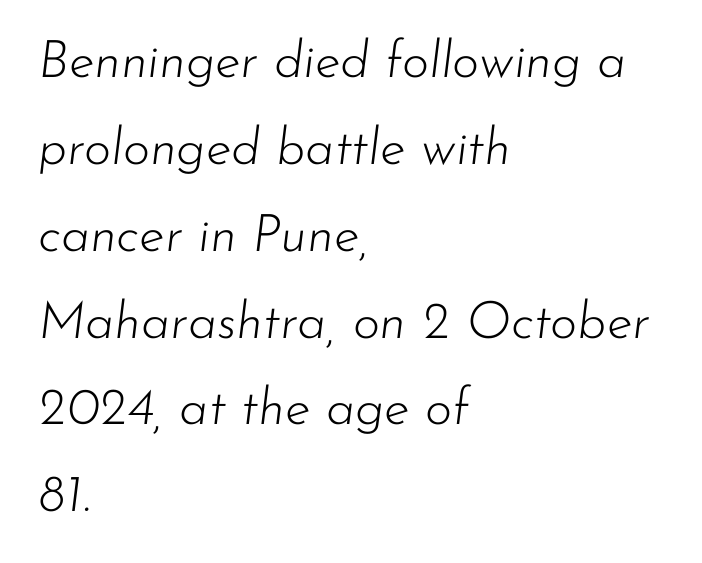
{"italic": "yes", "lean": "right", "slant_degrees": 7, "bold": "no", "weight": "light", "width": "normal", "stroke_contrast": "low", "x_height": "small", "monospaced": "no", "underline": "no", "align": "left", "line_spacing": "normal", "line_spacing_ratio": 1.67, "letter_spacing": "normal", "letter_spacing_em": 0.0, "glyph_px": 52}
